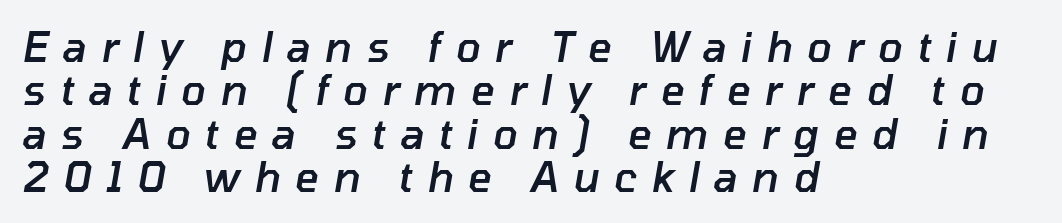
The image shows 41 px semibold type, italic (leaning right); set left-aligned, tight line spacing (1.06x), unusually wide letter spacing (+0.35 em), not underlined; low stroke contrast and a medium x-height.
